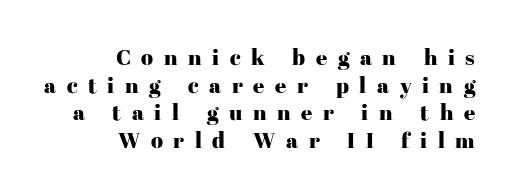
The image shows 22 px text type, upright; set right-aligned, normal line spacing (1.26x), unusually wide letter spacing (+0.48 em), not underlined.
